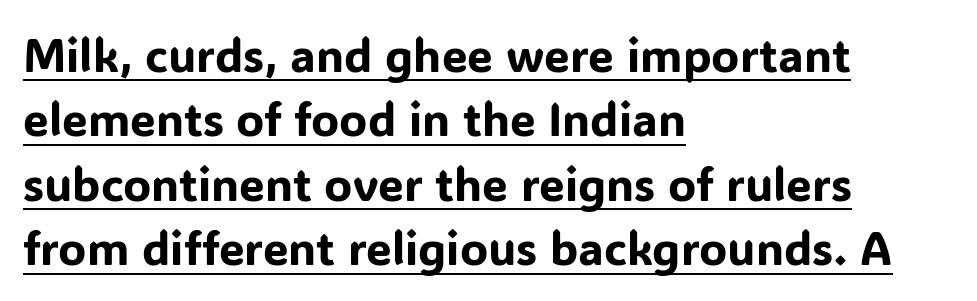
Looks like regular typesetting: each glyph gets only the width it needs. Is this a sans? Yes — the strokes have no serifs. It's the straight-up-and-down kind of type. Which margin do the lines hug? The left one — the right edge is uneven. Glance below the letters and you will spot a drawn line. A normal amount of white space separates one row of letters from the next.
